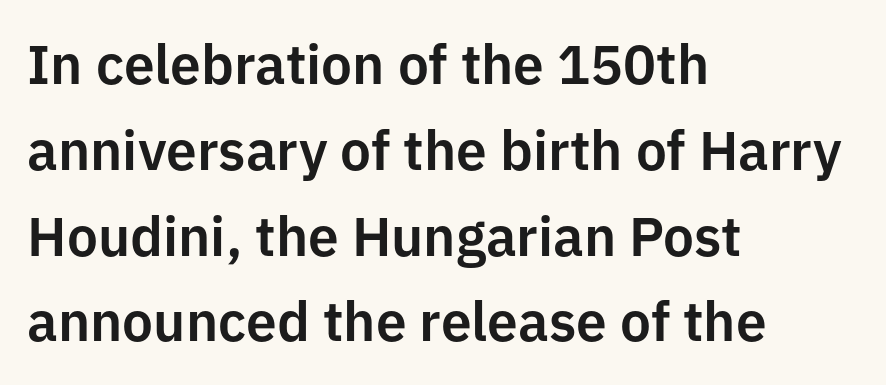
A typesetter would mark this as roman, not italic. The type is set solid horizontally, with unmodified tracking. The specimen omits any rule beneath the text block's lines. One-word summary of the alignment: left. Horizontal bands of white between lines are of average thickness. Is this a fixed-width face? No — the glyphs have proportional, varying widths.
